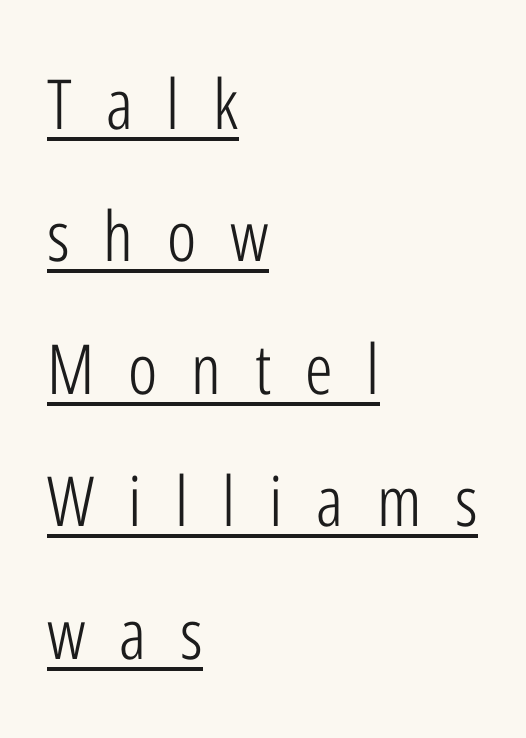
{"serif": "no", "italic": "no", "bold": "no", "weight": "light", "width": "condensed", "stroke_contrast": "low", "x_height": "medium", "monospaced": "no", "underline": "yes", "align": "left", "line_spacing": "loose", "line_spacing_ratio": 1.92, "letter_spacing": "wide", "letter_spacing_em": 0.49, "glyph_px": 69}
